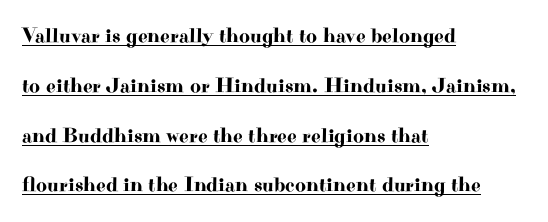
{"italic": "no", "underline": "yes", "align": "left", "line_spacing": "loose", "line_spacing_ratio": 2.37, "letter_spacing": "normal", "letter_spacing_em": 0.0, "glyph_px": 21}
